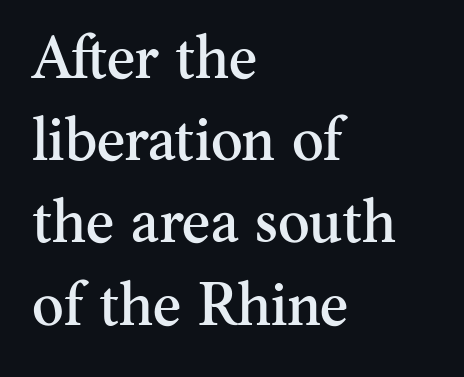
Every row of glyphs begins at an identical x-position on the left. You could call the tracking neutral — neither tight nor loose. The words here are not underlined. Think of a printed novel: that variable character pitch is what you see here.
